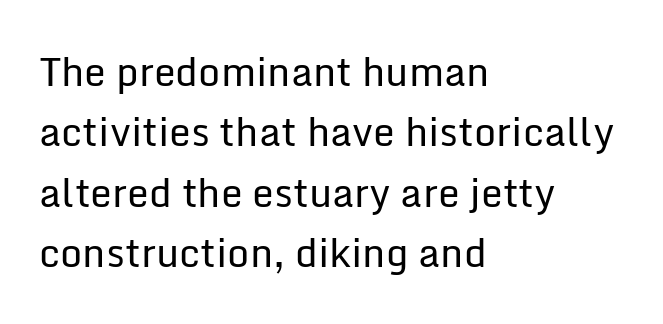
The image shows 39 px regular-weight sans-serif type, upright; set left-aligned, normal line spacing (1.55x), normal letter spacing, not underlined; low stroke contrast and a medium x-height.
